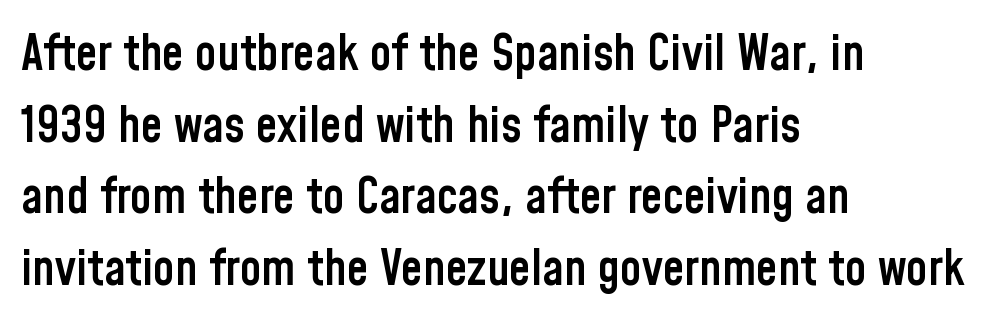
Does extra space separate the letters? No, they use regular spacing. Bare-footed words on every line. Leftover space on each line is placed entirely after the last word. Interline gaps are of average width in this sample. Each letter keeps its own natural width here, so spacing adapts to shape. The strokes are fattened partway — semibold, not bold.
